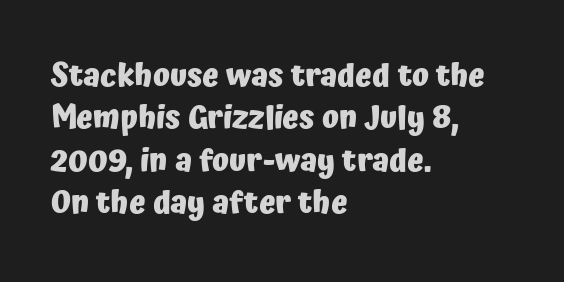
Q: Is the text bold? A: Yes.
Q: Is the text italic (slanted)? A: No, it is upright.
Q: Is the typeface a serif or a sans-serif typeface? A: Sans-serif.
Q: Is the text underlined? A: No.
Q: How is the paragraph aligned? A: Left-aligned.
Q: Is the spacing between letters normal or unusually wide? A: Normal.
Q: Is the spacing between lines tight, normal or loose? A: Normal.
Q: Width (condensed, normal, or wide)? A: Normal.
Q: Stroke contrast? A: Low.
Q: x-height? A: Medium.
Q: Monospaced? A: No.
